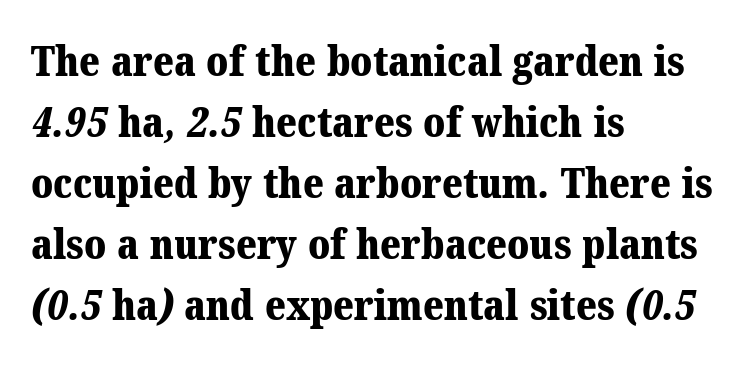
The area under the type is left untouched. Left-aligned paragraph, ragged on the right. Vertical spacing — default. The face used here is proportionally spaced, like ordinary book or web type. Are there feet on the stems? There are — it's a serif. The gaps between neighbouring characters are ordinary and unremarkable.
